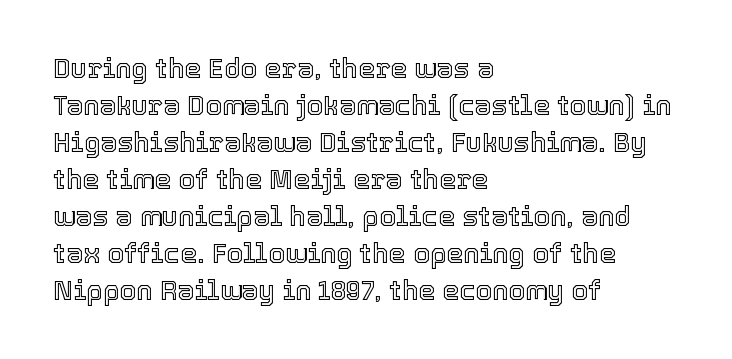
A typesetter would call this zero additional tracking. Notice how descenders clear the ascenders below comfortably — that's standard leading. Ordinary non-slanted type is in use. Letters rest on an invisible, unmarked baseline.
